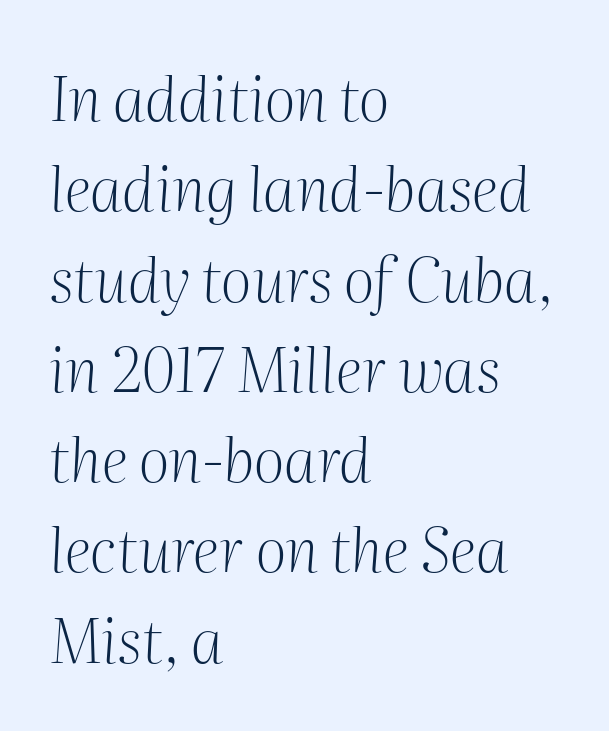
Compared with a typical body face, this is equally light or lighter still. The typography opts for an oblique posture over an upright one. Unlike a clean sans, this face finishes its strokes with serifs. The foot of each line stays bare and open.
